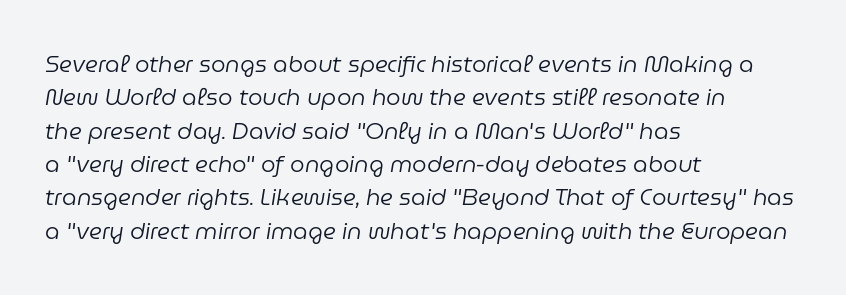
Nothing unusual about the tracking: characters are spaced as the font intends. Think standard paragraph weight, or any step lighter than that. Visually the block forms a straight wall on the left and a jagged coastline on the right. The space directly below the letters is spotless. The line-height multiplier appears to be the usual default. Italic: yes, the glyphs are oblique.
